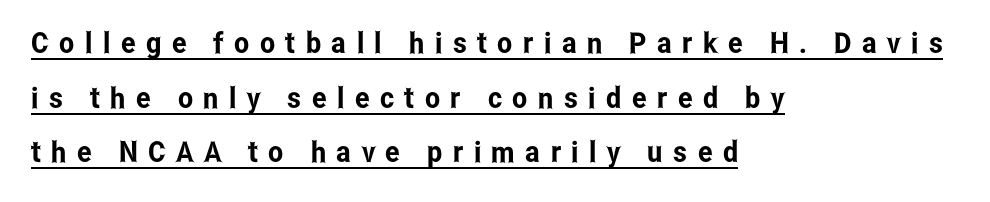
{"serif": "no", "italic": "no", "width": "condensed", "stroke_contrast": "low", "x_height": "medium", "monospaced": "no", "underline": "yes", "align": "left", "line_spacing_ratio": 1.88, "letter_spacing": "wide", "letter_spacing_em": 0.36, "glyph_px": 29}
